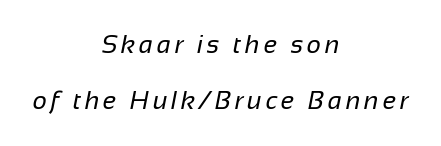
{"bold": "no", "underline": "no", "align": "center", "line_spacing": "loose", "line_spacing_ratio": 2.25, "glyph_px": 25}
